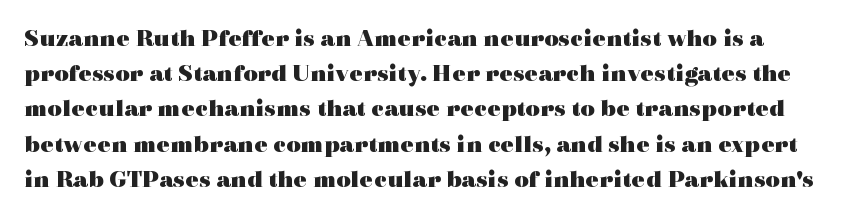
{"italic": "no", "bold": "yes", "underline": "no", "line_spacing": "normal", "line_spacing_ratio": 1.41, "letter_spacing": "normal", "letter_spacing_em": 0.0, "glyph_px": 25}
